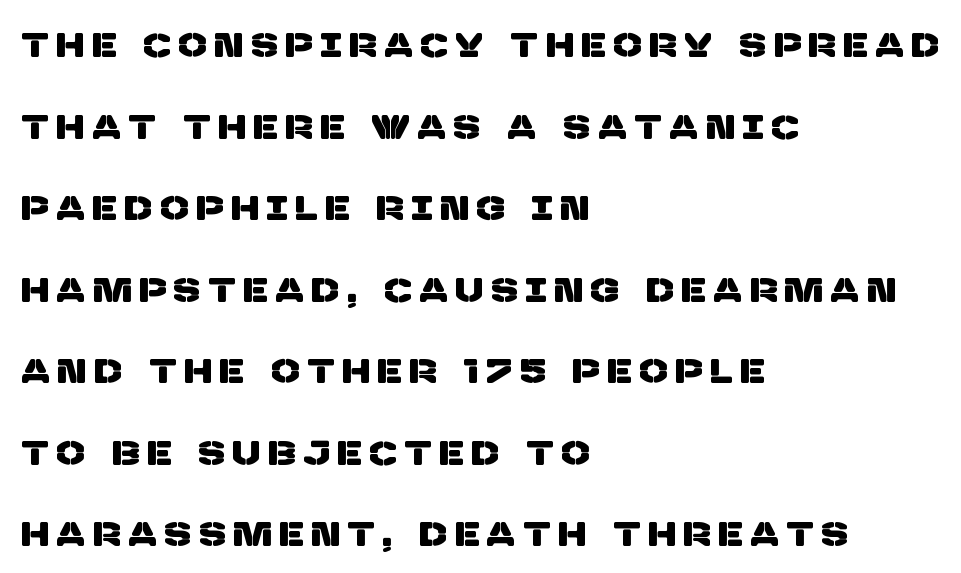
You could fit nearly another row in the gap between these rows. Leftover space on each line is placed entirely after the last word. Unmarked baselines from the first word to the last. Is the letter spacing exaggerated? Yes — the characters are pushed far apart. This sample uses a sans-serif face. Character widths vary here, with narrow letters taking less room than wide ones.
